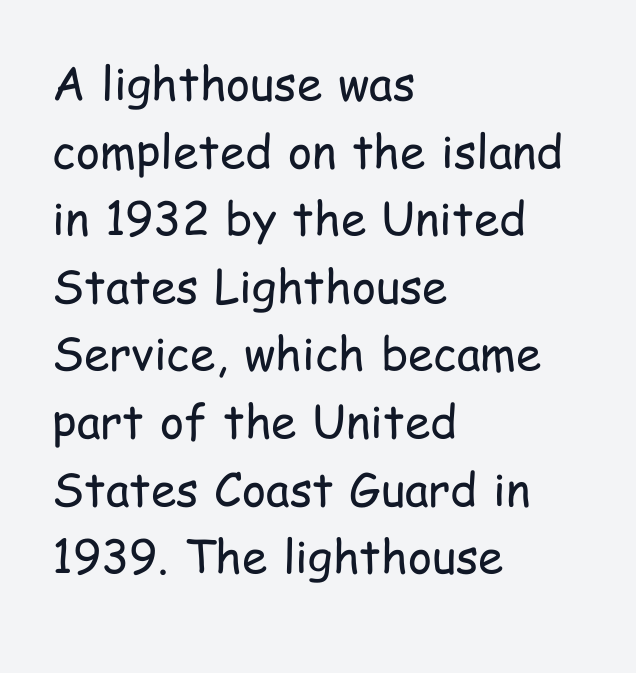
The image shows 46 px regular-weight, condensed sans-serif type, upright; set left-aligned, normal line spacing (1.47x), normal letter spacing, not underlined; low stroke contrast and a medium x-height.
